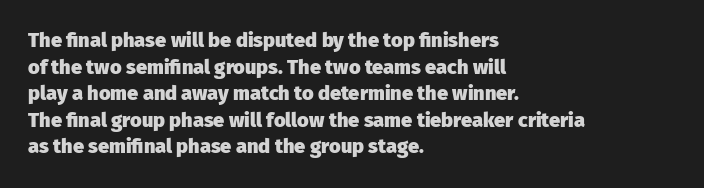
The typography opts for an upright posture over an oblique one. A classic flush-left, rag-right setting is used for this passage. Words appear dense and cohesive because spacing is normal. A full-strength bold gives these letters their thick strokes. Rule under the text: the space is simply empty.
